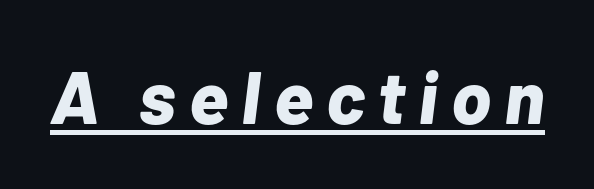
{"italic": "yes", "lean": "right", "slant_degrees": 7, "bold": "yes", "weight": "bold", "width": "normal", "stroke_contrast": "low", "x_height": "medium", "monospaced": "no", "underline": "yes", "glyph_px": 74}
